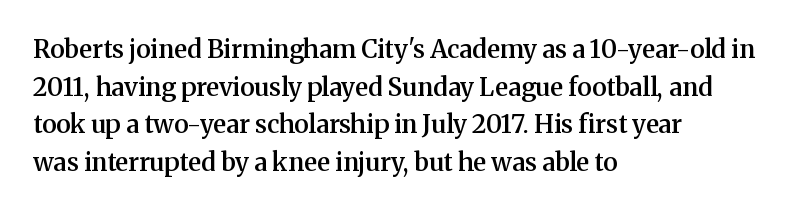
{"italic": "no", "bold": "semi", "underline": "no", "align": "left", "line_spacing": "normal", "line_spacing_ratio": 1.51, "letter_spacing": "normal", "letter_spacing_em": 0.0, "glyph_px": 25}
